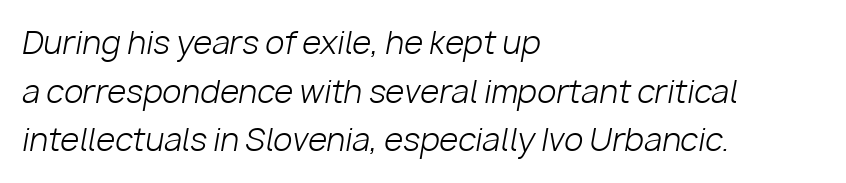
Q: Is the text bold? A: No.
Q: Is the text italic (slanted)? A: Yes, it leans right by about 10 degrees.
Q: Is the text underlined? A: No.
Q: How is the paragraph aligned? A: Left-aligned.
Q: Is the spacing between letters normal or unusually wide? A: Normal.
Q: Is the spacing between lines tight, normal or loose? A: Normal.
Q: Width (condensed, normal, or wide)? A: Normal.
Q: Stroke contrast? A: Low.
Q: x-height? A: Medium.
Q: Monospaced? A: No.
